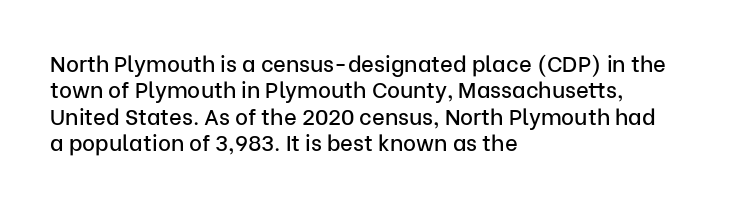
{"italic": "no", "underline": "no", "align": "left", "line_spacing_ratio": 1.2, "letter_spacing": "normal", "letter_spacing_em": 0.0, "glyph_px": 22}
